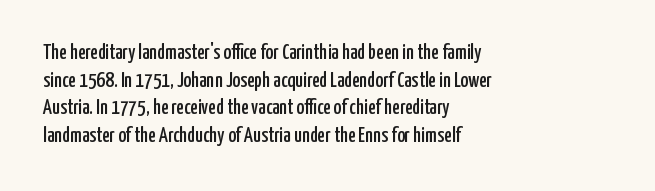
Q: Is the text italic (slanted)? A: No, it is upright.
Q: Is the text underlined? A: No.
Q: How is the paragraph aligned? A: Left-aligned.
Q: Is the spacing between letters normal or unusually wide? A: Normal.
Q: Is the spacing between lines tight, normal or loose? A: Normal.
